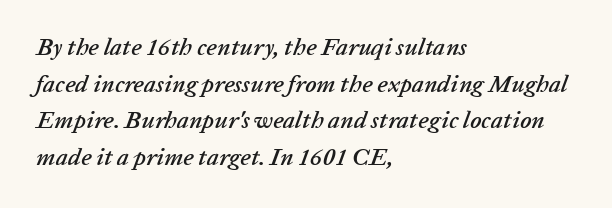
{"italic": "yes", "lean": "right", "slant_degrees": 20, "underline": "no", "align": "left", "line_spacing": "normal", "line_spacing_ratio": 1.53, "letter_spacing": "normal", "letter_spacing_em": 0.0, "glyph_px": 24}
